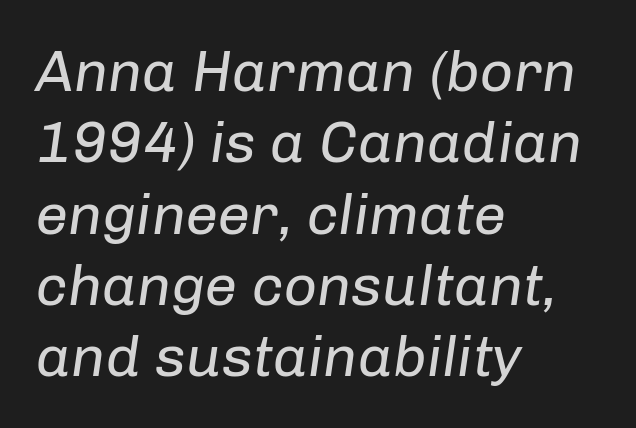
Q: Is the text bold? A: No.
Q: Is the text italic (slanted)? A: Yes, it leans right by about 8 degrees.
Q: Is the text underlined? A: No.
Q: How is the paragraph aligned? A: Left-aligned.
Q: Is the spacing between letters normal or unusually wide? A: Normal.
Q: Width (condensed, normal, or wide)? A: Normal.
Q: Stroke contrast? A: Low.
Q: x-height? A: Medium.
Q: Monospaced? A: No.
